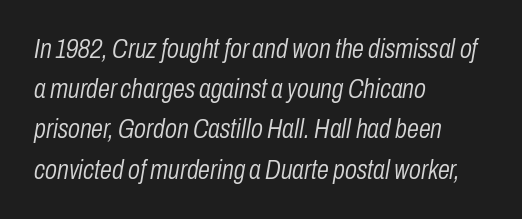
The image shows 27 px text type, italic (leaning right); set left-aligned, normal line spacing (1.49x), normal letter spacing, not underlined.
